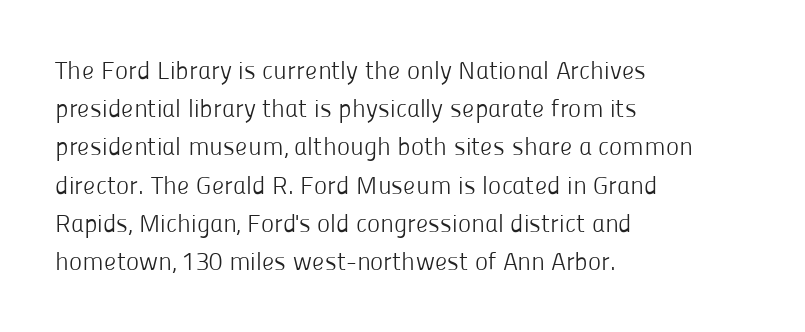
The glyphs are unaccompanied by any horizontal stroke below them. Posture: vertical. These lines keep a tight, regular rhythm from letter to letter. Interline gaps are of average width in this sample. The paragraph shown leans on its left margin.
